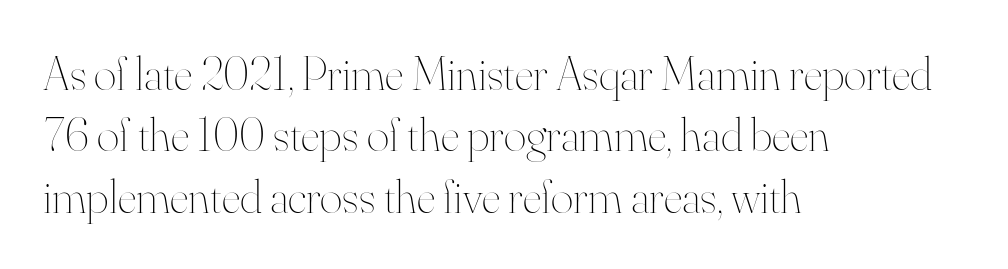
{"italic": "no", "bold": "no", "weight": "thin", "width": "normal", "stroke_contrast": "high", "x_height": "small", "monospaced": "no", "underline": "no", "align": "left", "line_spacing": "normal", "line_spacing_ratio": 1.28, "letter_spacing": "normal", "letter_spacing_em": 0.0, "glyph_px": 48}
